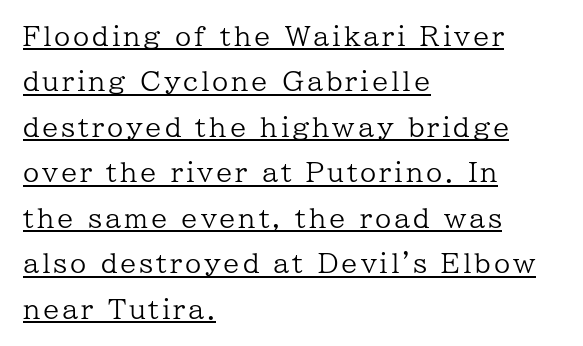
The image shows 26 px text type, upright; set left-aligned, line spacing 1.75x, underlined.
